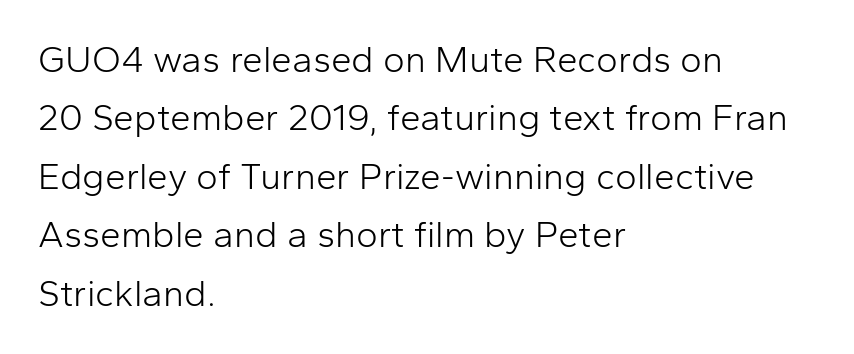
Q: Is the text bold? A: No.
Q: Is the text italic (slanted)? A: No, it is upright.
Q: Is the typeface a serif or a sans-serif typeface? A: Sans-serif.
Q: Is the text underlined? A: No.
Q: How is the paragraph aligned? A: Left-aligned.
Q: Is the spacing between letters normal or unusually wide? A: Normal.
Q: Is the spacing between lines tight, normal or loose? A: Normal.
Q: Width (condensed, normal, or wide)? A: Normal.
Q: Stroke contrast? A: Low.
Q: x-height? A: Medium.
Q: Monospaced? A: No.
